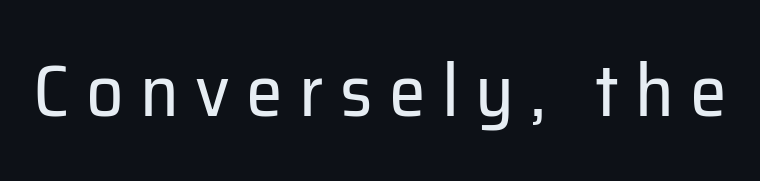
Q: Is the text bold? A: No.
Q: Is the text italic (slanted)? A: No, it is upright.
Q: Is the typeface a serif or a sans-serif typeface? A: Sans-serif.
Q: Is the text underlined? A: No.
Q: Is the spacing between letters normal or unusually wide? A: Unusually wide.
Q: Width (condensed, normal, or wide)? A: Normal.
Q: Stroke contrast? A: Low.
Q: x-height? A: Medium.
Q: Monospaced? A: No.
